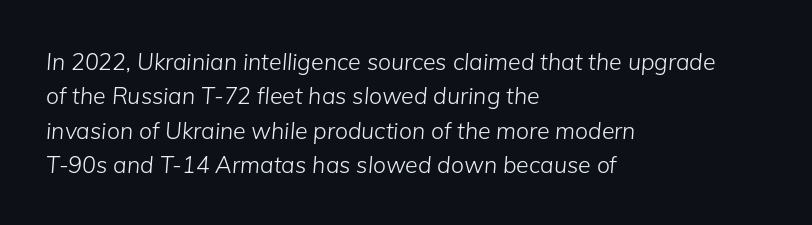
The image shows 23 px text type, italic (leaning right); set left-aligned, normal line spacing (1.49x), normal letter spacing, not underlined.
